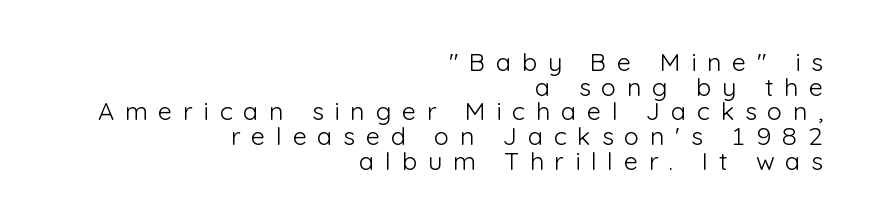
{"italic": "no", "bold": "no", "underline": "no", "align": "right", "line_spacing": "tight", "line_spacing_ratio": 0.99, "letter_spacing": "wide", "letter_spacing_em": 0.43, "glyph_px": 25}
